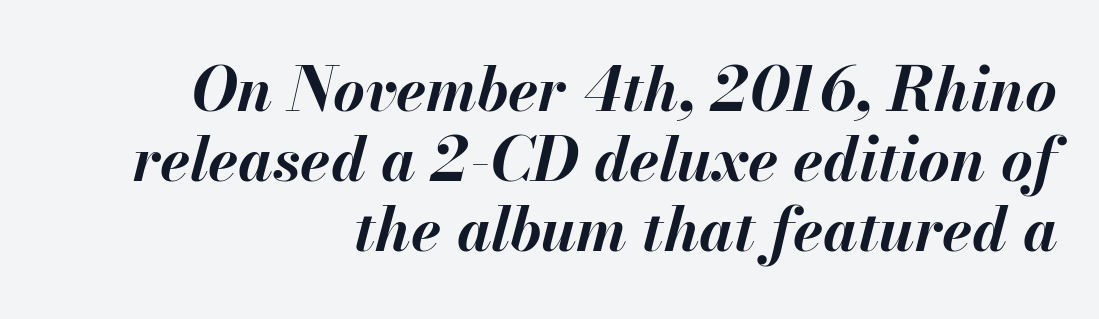
{"italic": "yes", "lean": "right", "slant_degrees": 13, "bold": "yes", "weight": "bold", "width": "normal", "stroke_contrast": "medium", "x_height": "small", "monospaced": "no", "underline": "no", "align": "right", "line_spacing": "tight", "line_spacing_ratio": 1.15, "letter_spacing": "normal", "letter_spacing_em": 0.0, "glyph_px": 61}
